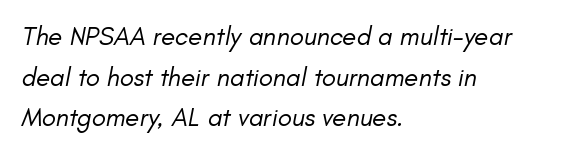
The image shows 26 px text type, italic (leaning right); set left-aligned, normal line spacing (1.56x), normal letter spacing, not underlined.
